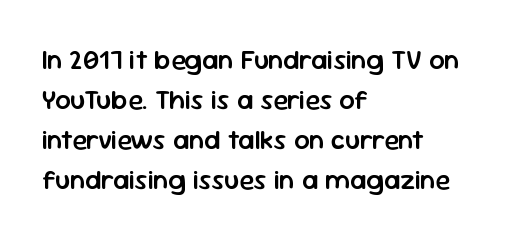
{"italic": "no", "bold": "semi", "underline": "no", "align": "left", "line_spacing": "normal", "line_spacing_ratio": 1.48, "letter_spacing": "normal", "letter_spacing_em": 0.0, "glyph_px": 27}
